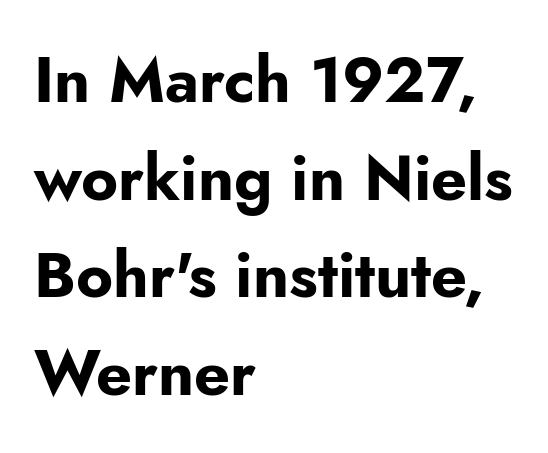
{"serif": "no", "italic": "no", "bold": "yes", "weight": "bold", "width": "normal", "stroke_contrast": "low", "x_height": "small", "monospaced": "no", "underline": "no", "align": "left", "line_spacing": "normal", "line_spacing_ratio": 1.55, "letter_spacing": "normal", "letter_spacing_em": 0.0, "glyph_px": 63}
